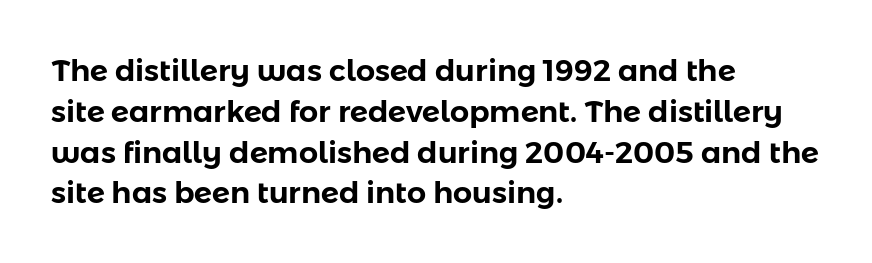
Spacing verdict: proportional, widths tailored to each character. The tracking reads as untouched default to a designer's eye. The vertical gap from one line to the next is medium. Compared with a centered layout, this one pins lines to the left instead. The strip under each line holds only bare page.
